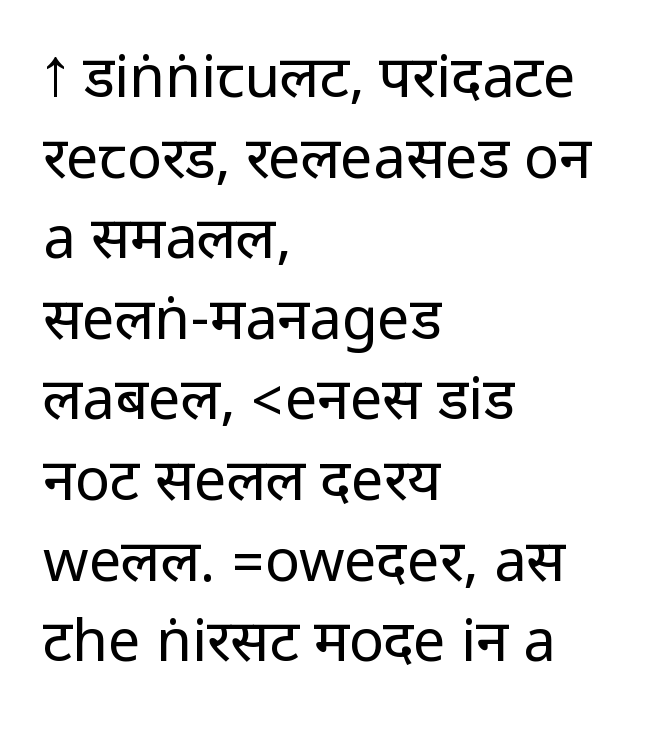
Italic: no, the glyphs are upright roman. Tracking value appears to be zero — textbook default spacing. Letters have the restrained weight of plain body copy at most. Successive baselines arrive at the customary interval.
